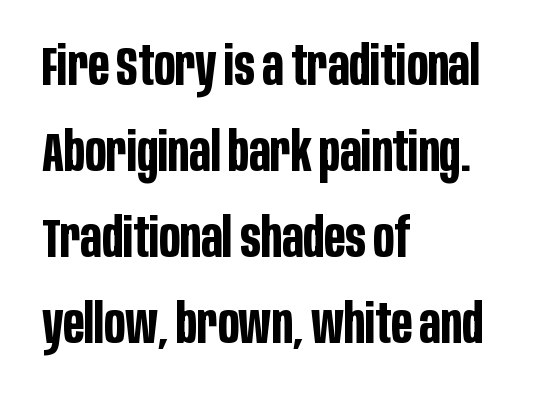
{"serif": "no", "italic": "no", "bold": "yes", "weight": "bold", "width": "condensed", "stroke_contrast": "low", "x_height": "large", "monospaced": "no", "underline": "no", "align": "left", "line_spacing": "normal", "line_spacing_ratio": 1.59, "letter_spacing": "normal", "letter_spacing_em": 0.0, "glyph_px": 54}
